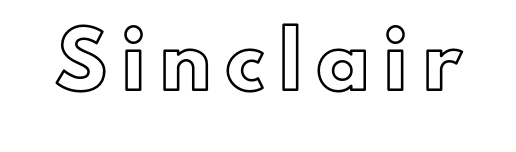
The image shows 51 px text type, upright; set unusually wide letter spacing (+0.3 em), not underlined; a small x-height.
